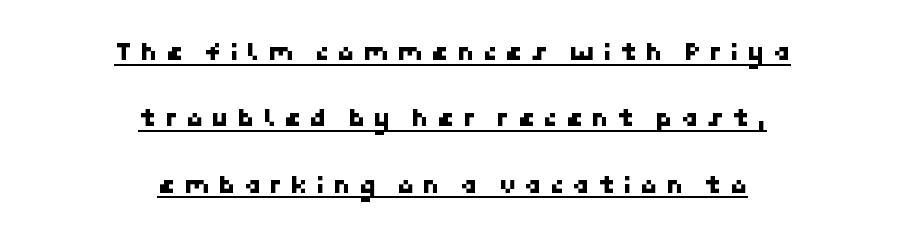
{"serif": "no", "width": "normal", "stroke_contrast": "low", "x_height": "medium", "underline": "yes", "align": "center", "line_spacing": "loose", "line_spacing_ratio": 2.37, "letter_spacing": "wide", "letter_spacing_em": 0.29, "glyph_px": 28}
